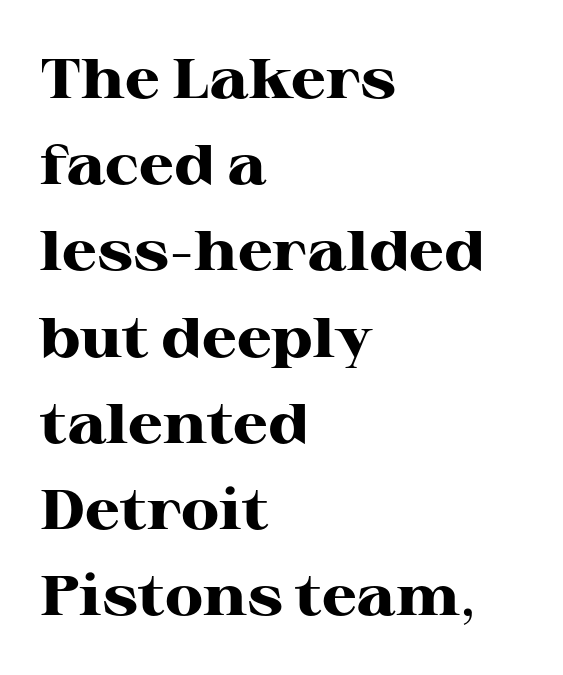
The image shows 56 px heavy, wide serif type, upright; set left-aligned, normal line spacing (1.54x), normal letter spacing, not underlined; high stroke contrast and a medium x-height.
